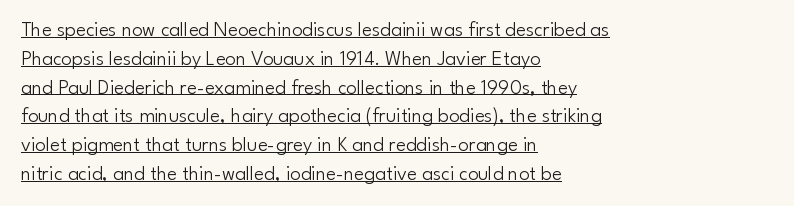
Q: Is the text bold? A: No.
Q: Is the text italic (slanted)? A: No, it is upright.
Q: Is the text underlined? A: Yes.
Q: How is the paragraph aligned? A: Left-aligned.
Q: Is the spacing between letters normal or unusually wide? A: Normal.
Q: Is the spacing between lines tight, normal or loose? A: Normal.
